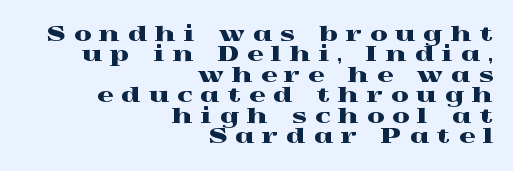
You can tell it's not italic because the verticals are truly vertical. This rendering features lettering with no underline. In terms of leading, this rendering errs on the cramped side. Caption: multi-line text, flush right, ragged left.
